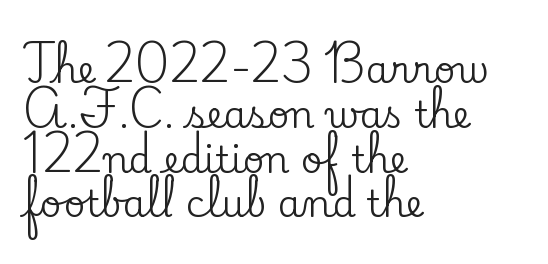
Q: Is the text italic (slanted)? A: No, it is upright.
Q: Is the typeface a serif or a sans-serif typeface? A: Serif.
Q: Is the text underlined? A: No.
Q: How is the paragraph aligned? A: Left-aligned.
Q: Is the spacing between letters normal or unusually wide? A: Normal.
Q: Width (condensed, normal, or wide)? A: Normal.
Q: Stroke contrast? A: Low.
Q: x-height? A: Small.
Q: Monospaced? A: No.
